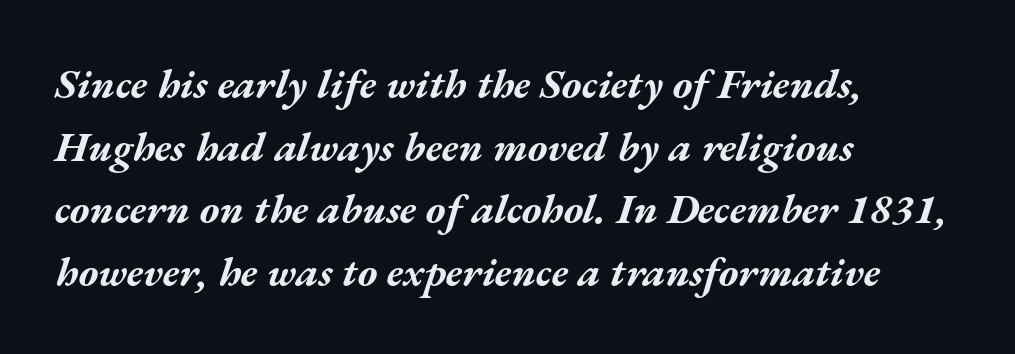
{"italic": "yes", "lean": "right", "slant_degrees": 17, "bold": "yes", "weight": "bold", "width": "wide", "stroke_contrast": "medium", "x_height": "medium", "monospaced": "no", "underline": "no", "align": "left", "line_spacing": "normal", "line_spacing_ratio": 1.49, "letter_spacing": "normal", "letter_spacing_em": 0.0, "glyph_px": 42}
